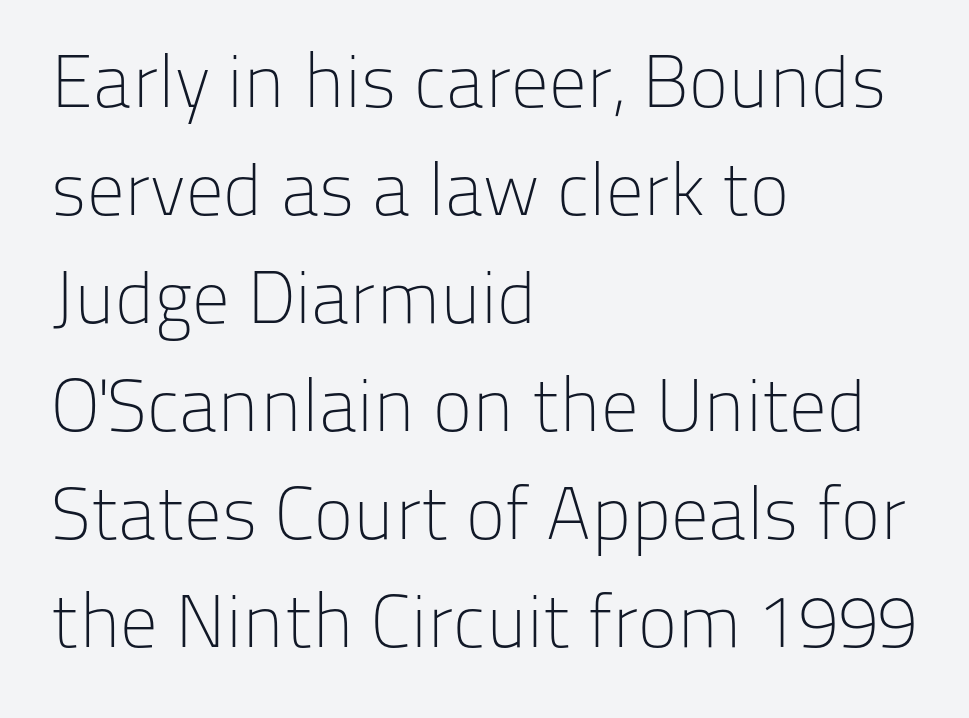
The space beneath each line is pristine and unruled. The tracking reads as untouched default to a designer's eye. The lettering holds an erect, upright posture throughout. In CSS terms this would be text-align: left. Stems here are at most as thick as an everyday book face. The face used here is proportionally spaced, like ordinary book or web type.
